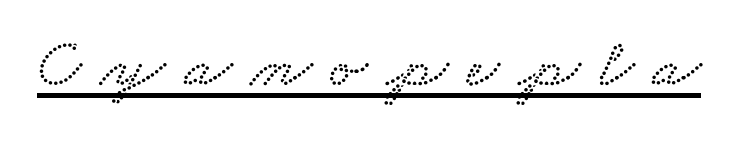
The image shows 70 px wide type; set unusually wide letter spacing (+0.27 em), underlined; low stroke contrast and a small x-height.
